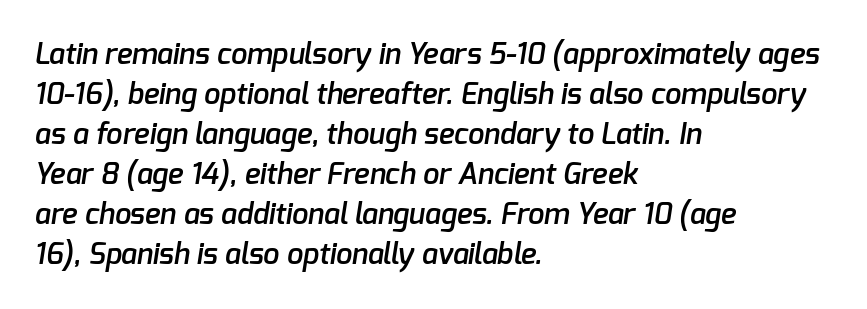
This sample keeps an unexceptional amount of space between lines. Is this a fixed-width face? No — the glyphs have proportional, varying widths. Which margin do the lines hug? The left one — the right edge is uneven. Summary of weight: moderately heavy, a semibold.
